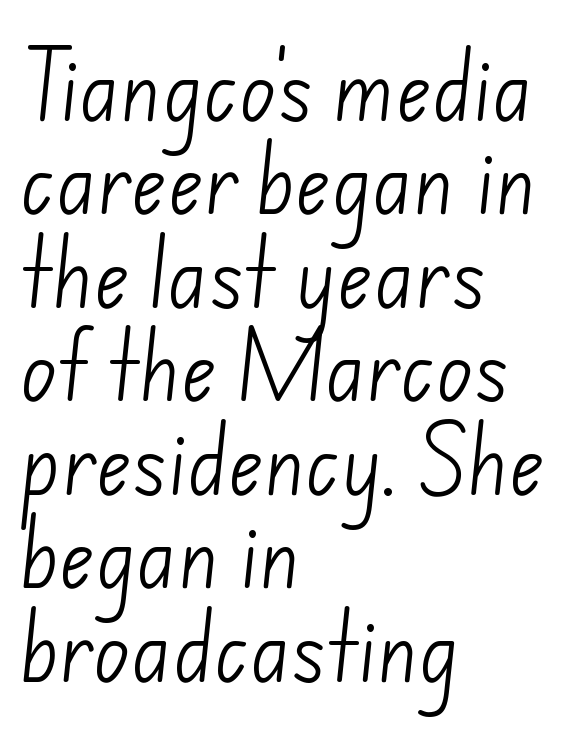
{"serif": "no", "bold": "no", "weight": "light", "width": "normal", "stroke_contrast": "low", "x_height": "small", "monospaced": "no", "underline": "no", "align": "left", "line_spacing_ratio": 1.23, "letter_spacing": "normal", "letter_spacing_em": 0.0, "glyph_px": 76}
